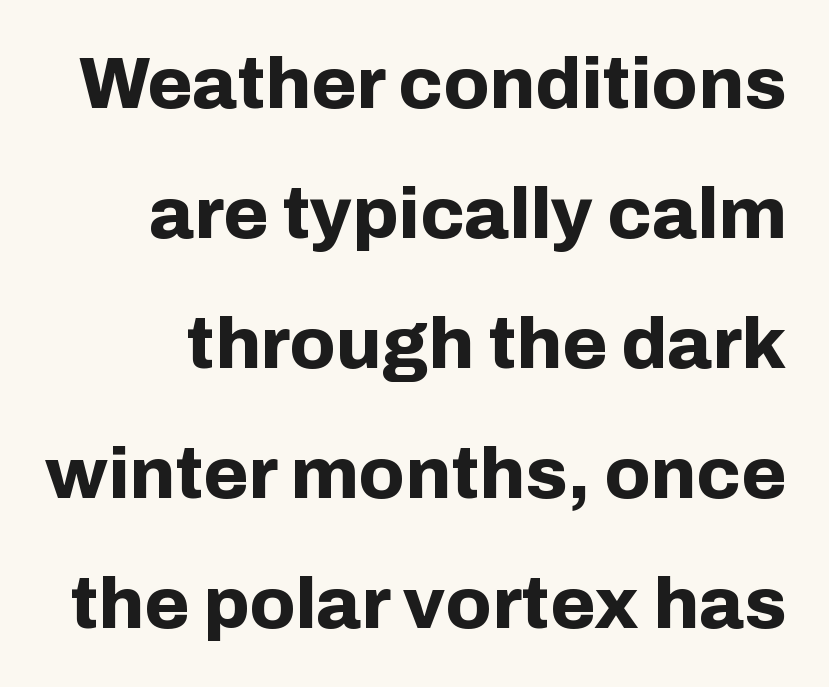
{"serif": "no", "italic": "no", "bold": "yes", "weight": "bold", "width": "normal", "stroke_contrast": "low", "x_height": "medium", "monospaced": "no", "underline": "no", "line_spacing_ratio": 1.78, "letter_spacing": "normal", "letter_spacing_em": 0.0, "glyph_px": 73}
